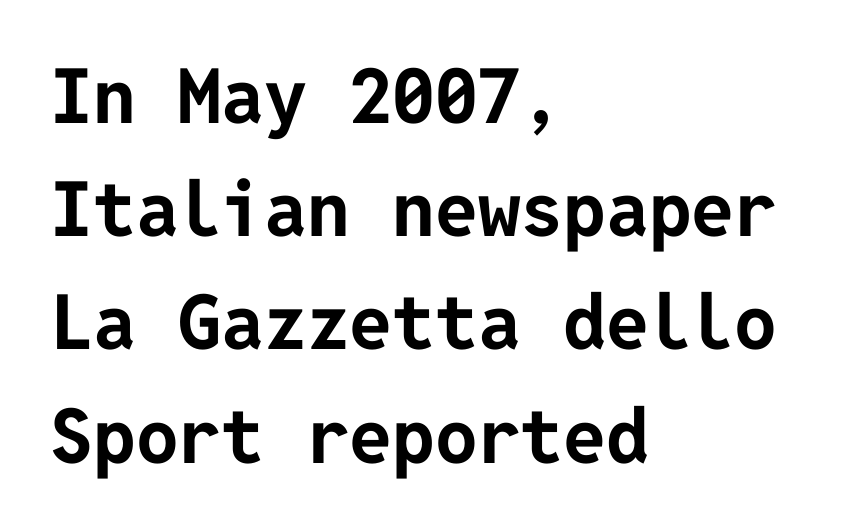
Q: Is the text bold? A: Yes.
Q: Is the text italic (slanted)? A: No, it is upright.
Q: Is the typeface a serif or a sans-serif typeface? A: Sans-serif.
Q: Is the text underlined? A: No.
Q: How is the paragraph aligned? A: Left-aligned.
Q: Is the spacing between letters normal or unusually wide? A: Normal.
Q: Is the spacing between lines tight, normal or loose? A: Normal.
Q: Width (condensed, normal, or wide)? A: Normal.
Q: Stroke contrast? A: Low.
Q: x-height? A: Medium.
